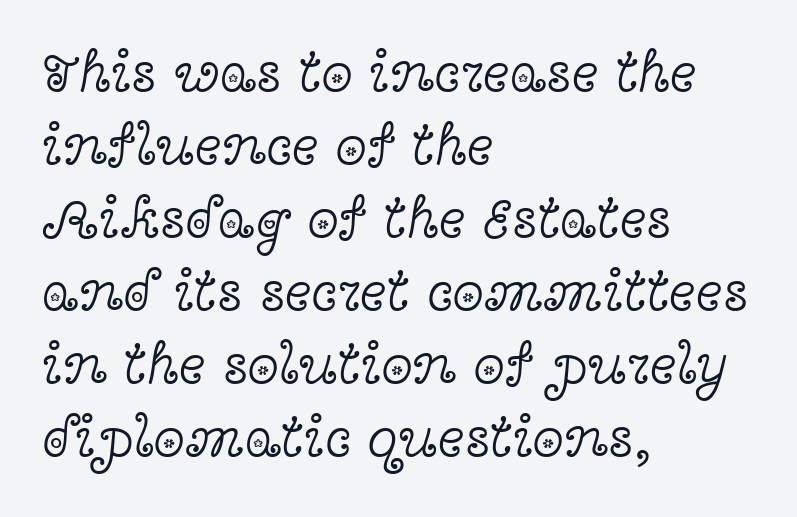
{"serif": "yes", "bold": "no", "weight": "light", "width": "wide", "x_height": "medium", "monospaced": "no", "underline": "no", "align": "left", "line_spacing": "normal", "line_spacing_ratio": 1.28, "letter_spacing": "normal", "letter_spacing_em": 0.0, "glyph_px": 57}
